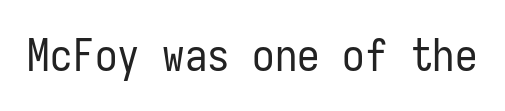
Ascenders rise straight up at ninety degrees. Between one letter and the next there's only the usual sliver of space. A quiet, ordinary-to-light weight characterises the typeface. The typeface chosen for these lines omits serifs. Words float on clear page, feet unadorned. A typesetter would call this monospace, since all characters share one set width.
